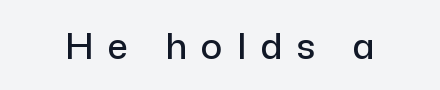
The image shows 36 px sans-serif type, upright; set unusually wide letter spacing (+0.4 em), not underlined; low stroke contrast and a medium x-height.
